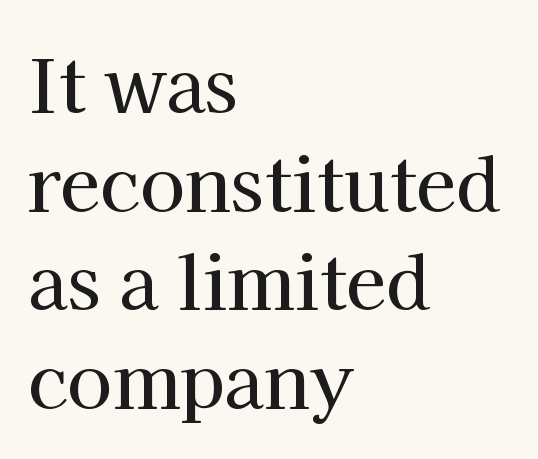
The image shows 73 px serif type, upright; set left-aligned, normal line spacing (1.35x), normal letter spacing, not underlined; high stroke contrast and a medium x-height.
